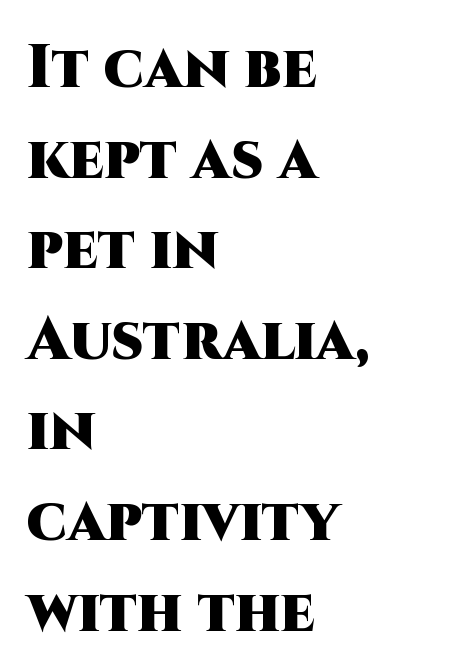
The passage is arranged the way most books set body copy — flush left. Classification — sans serif. Tracking value appears to be zero — textbook default spacing. The face used here is proportionally spaced, like ordinary book or web type. Thick stems and heavy bowls — unmistakably bold.
